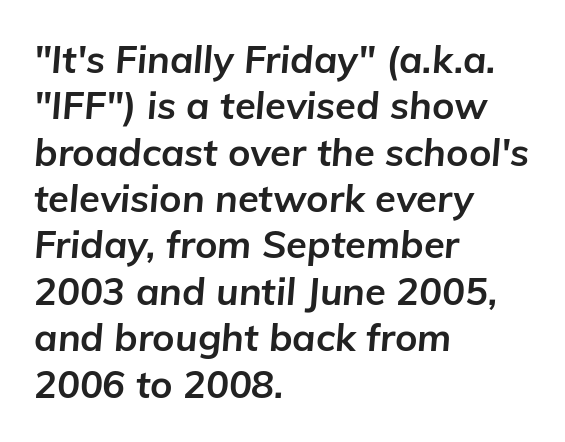
{"italic": "yes", "lean": "right", "slant_degrees": 5, "bold": "yes", "weight": "bold", "width": "normal", "stroke_contrast": "low", "x_height": "medium", "monospaced": "no", "underline": "no", "align": "left", "line_spacing_ratio": 1.22, "letter_spacing": "normal", "letter_spacing_em": 0.0, "glyph_px": 38}
